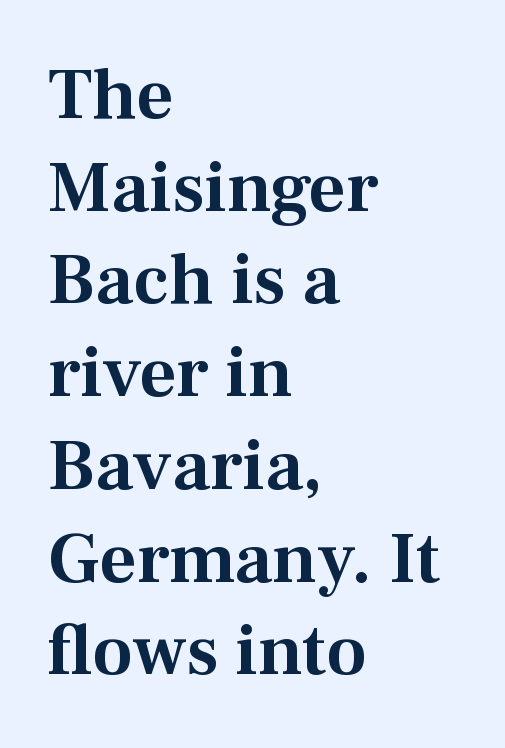
Q: Is the text italic (slanted)? A: No, it is upright.
Q: Is the typeface a serif or a sans-serif typeface? A: Serif.
Q: Is the text underlined? A: No.
Q: How is the paragraph aligned? A: Left-aligned.
Q: Is the spacing between letters normal or unusually wide? A: Normal.
Q: Is the spacing between lines tight, normal or loose? A: Normal.
Q: Width (condensed, normal, or wide)? A: Normal.
Q: Stroke contrast? A: Medium.
Q: x-height? A: Medium.
Q: Monospaced? A: No.
